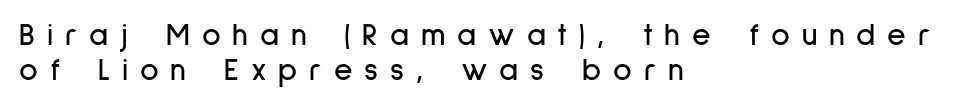
Q: Is the text italic (slanted)? A: No, it is upright.
Q: Is the typeface a serif or a sans-serif typeface? A: Sans-serif.
Q: Is the text underlined? A: No.
Q: How is the paragraph aligned? A: Left-aligned.
Q: Is the spacing between letters normal or unusually wide? A: Unusually wide.
Q: Is the spacing between lines tight, normal or loose? A: Tight.
Q: Width (condensed, normal, or wide)? A: Condensed.
Q: Stroke contrast? A: Low.
Q: x-height? A: Medium.
Q: Monospaced? A: No.
